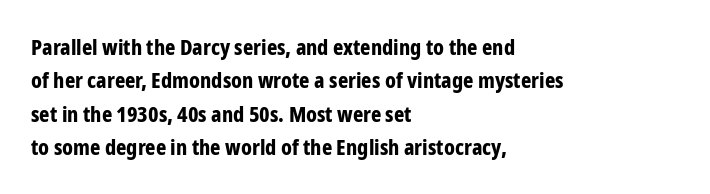
The strip under each line holds only bare page. Between one letter and the next there's only the usual sliver of space. Is there any slant? The stems are plumb. Plenty of ink on the page — the face is bold. Leading matches the norm, producing a regular column.
